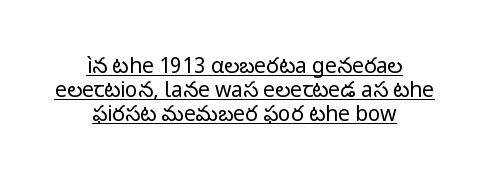
These glyphs show unthickened strokes, regular width or finer. If you measured baseline to baseline, you'd find a short distance. Has an underline been added? It has. Does extra space separate the letters? No, they use regular spacing. Horizontally, the lines are justified to the midpoint only. This is the regular roman posture of the typeface.
